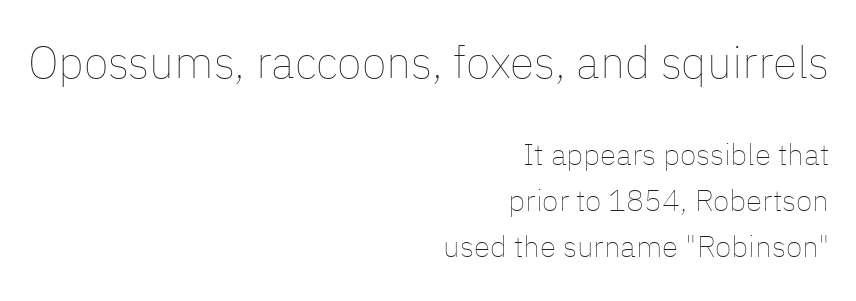
Q: Is the text bold? A: No.
Q: Is the text italic (slanted)? A: No, it is upright.
Q: Is the text underlined? A: No.
Q: How is the paragraph aligned? A: Right-aligned.
Q: Is the spacing between letters normal or unusually wide? A: Normal.
Q: Is the spacing between lines tight, normal or loose? A: Normal.
Q: Which block of text is set in a larger size, the first (top) or the second (bottom)? A: The first (top) one.
Q: Width (condensed, normal, or wide)? A: Normal.
Q: Stroke contrast? A: Low.
Q: x-height? A: Medium.
Q: Monospaced? A: No.
